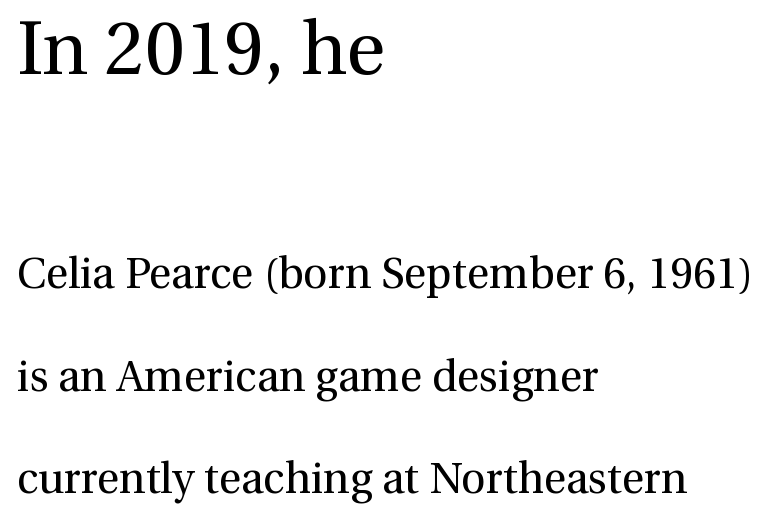
The weight would be labelled regular, book, light, or lighter still. The initial chunk of copy outweighs the following chunk in type size. In terms of posture, this sample is upright. This sample uses a serif face.
